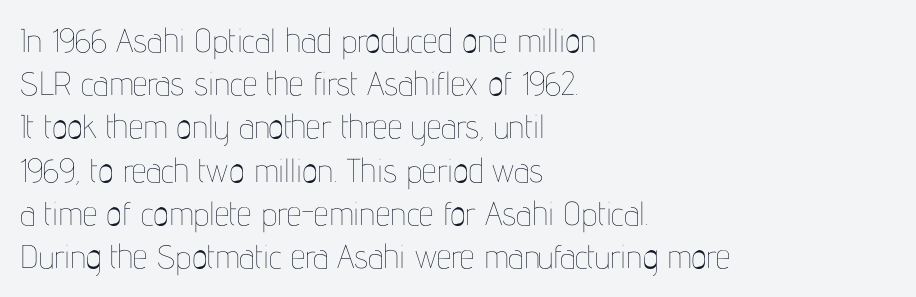
The image shows 33 px thin, condensed type, upright; set left-aligned, normal line spacing (1.31x), normal letter spacing, not underlined; low stroke contrast and a medium x-height.
